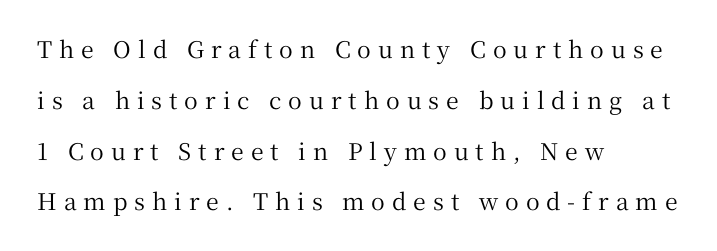
The image shows 23 px text type, upright; set left-aligned, loose line spacing (2.21x), unusually wide letter spacing (+0.3 em), not underlined.
